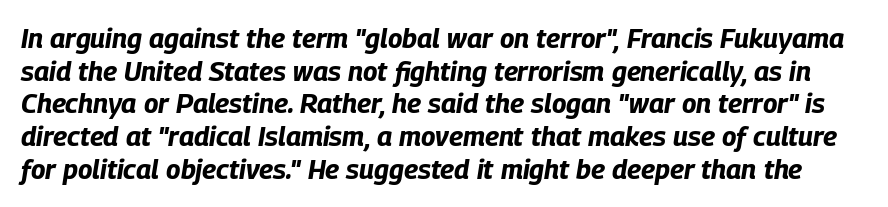
Rendered with sloped, italic letterforms. Weight check: bold — yes, fully. Glance below the letters and you will spot only blank space. Inter-character spacing is left at the font's built-in metrics.
